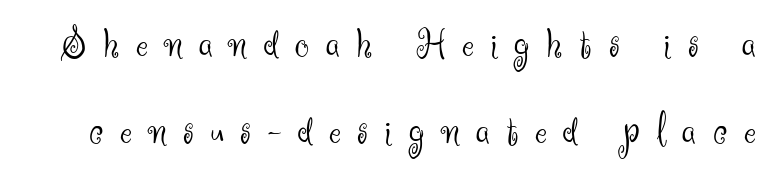
{"serif": "no", "italic": "no", "bold": "no", "weight": "light", "width": "normal", "stroke_contrast": "medium", "x_height": "small", "monospaced": "no", "underline": "no", "line_spacing": "loose", "line_spacing_ratio": 1.93, "letter_spacing": "wide", "letter_spacing_em": 0.37, "glyph_px": 45}
